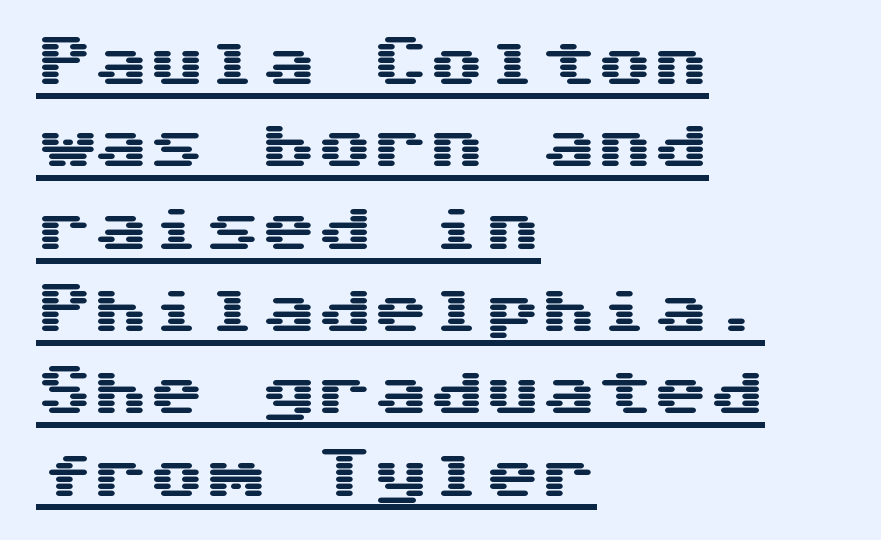
The image shows 56 px wide sans-serif type, upright; set left-aligned, normal line spacing (1.47x), normal letter spacing, underlined; medium stroke contrast and a medium x-height.
